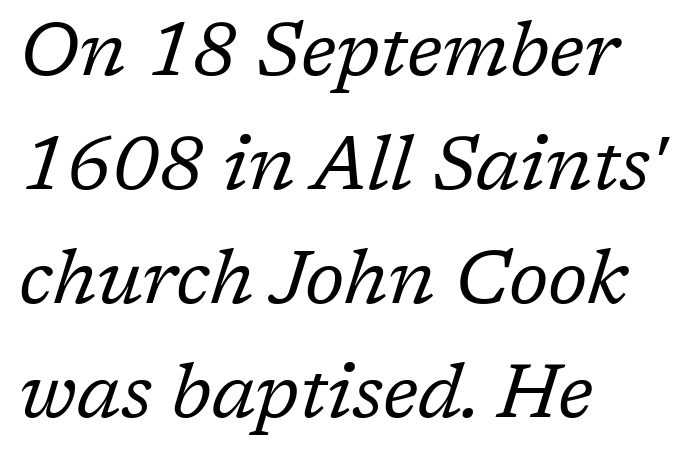
{"serif": "yes", "italic": "yes", "lean": "right", "slant_degrees": 17, "bold": "no", "weight": "regular", "width": "normal", "stroke_contrast": "low", "x_height": "medium", "monospaced": "no", "underline": "no", "align": "left", "line_spacing": "normal", "line_spacing_ratio": 1.5, "letter_spacing": "normal", "letter_spacing_em": 0.0, "glyph_px": 76}
